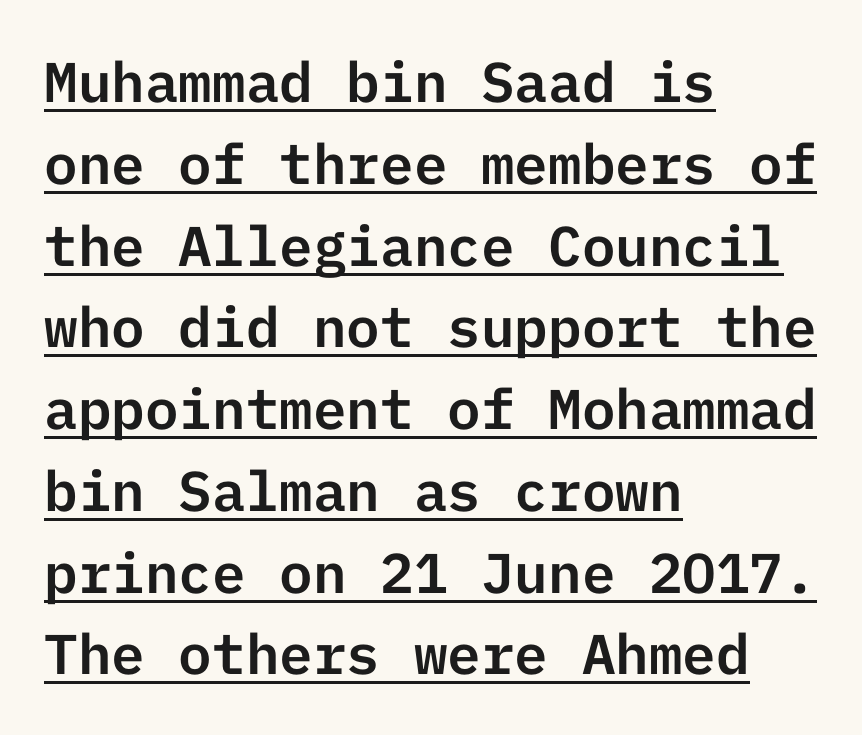
Italic? Not at all — the glyphs are vertical. Nothing sits at the stroke ends, so this counts as sans-serif. Where is the straight margin? On the left. The typesetter has applied underlining to the passage shown.
